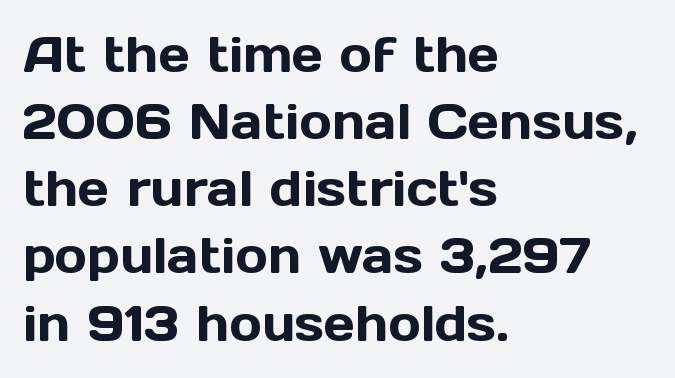
Nobody touched the tracking dial on this one. In terms of letterform style, serifs are entirely absent. Unlike italic type, these characters show no tilt at all. Baseline-to-baseline distance is the conventional proportion of letter height. Looks like regular typesetting: each glyph gets only the width it needs.
